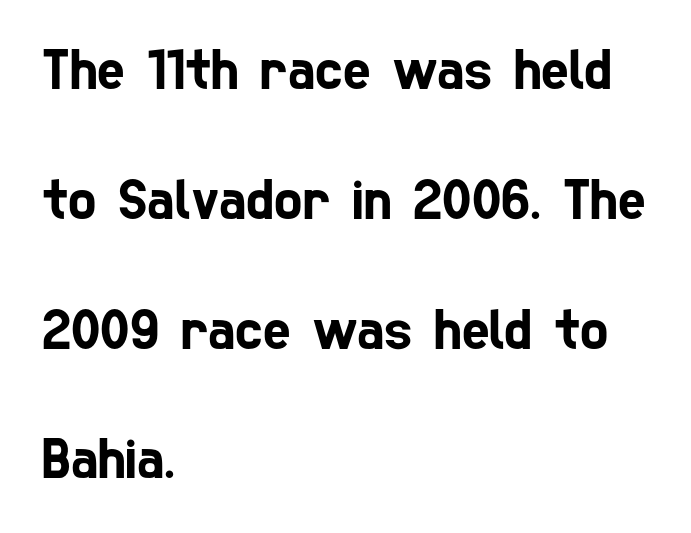
Inter-character spacing is left at the font's built-in metrics. Type without underlining. Compared with a centered layout, this one pins lines to the left instead. Does the leading feel generous? Absolutely, it's lavish. A typesetter would label this face a sans. Spacing verdict: proportional, widths tailored to each character.
